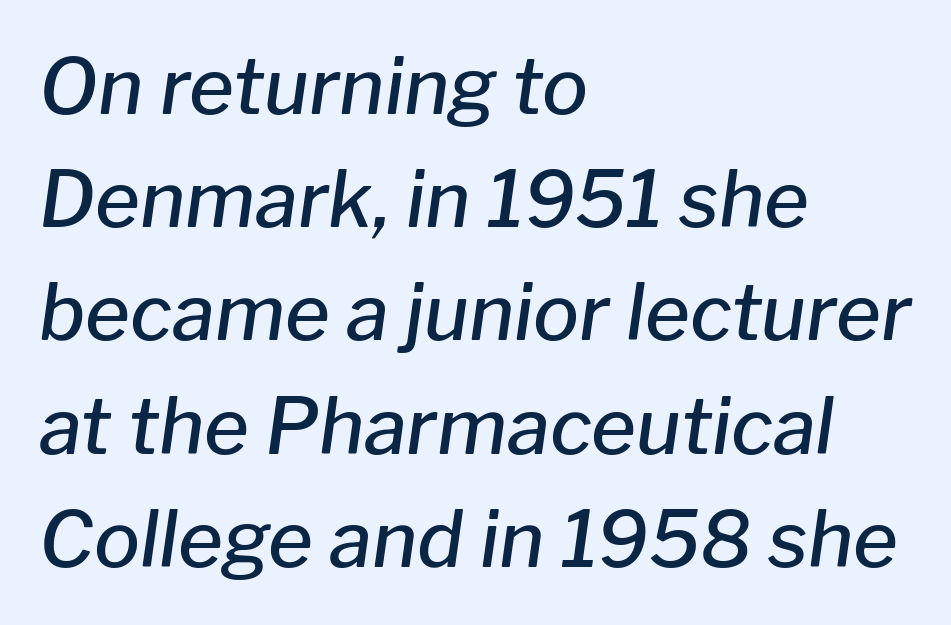
The image shows 77 px semibold type, italic (leaning right); set left-aligned, normal line spacing (1.47x), normal letter spacing, not underlined; low stroke contrast and a medium x-height.
